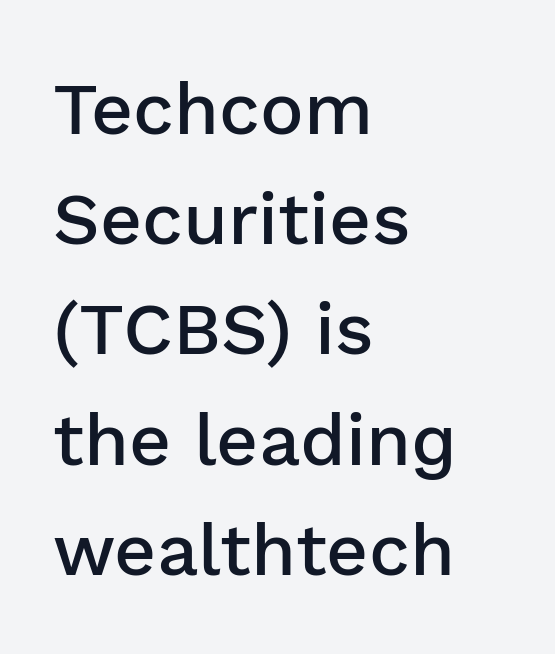
Q: Is the text bold? A: Semi-bold.
Q: Is the text italic (slanted)? A: No, it is upright.
Q: Is the typeface a serif or a sans-serif typeface? A: Sans-serif.
Q: Is the text underlined? A: No.
Q: How is the paragraph aligned? A: Left-aligned.
Q: Is the spacing between letters normal or unusually wide? A: Normal.
Q: Is the spacing between lines tight, normal or loose? A: Normal.
Q: Width (condensed, normal, or wide)? A: Normal.
Q: Stroke contrast? A: Low.
Q: x-height? A: Medium.
Q: Monospaced? A: No.
